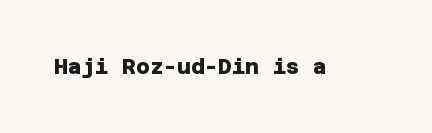
On the weight axis this lands at bold, roughly 700. Spacing between characters is what you'd get straight out of the box. Check under the words: just untouched page.
